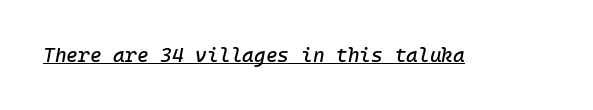
The image shows 20 px text type, italic (leaning right); set normal letter spacing, underlined.
